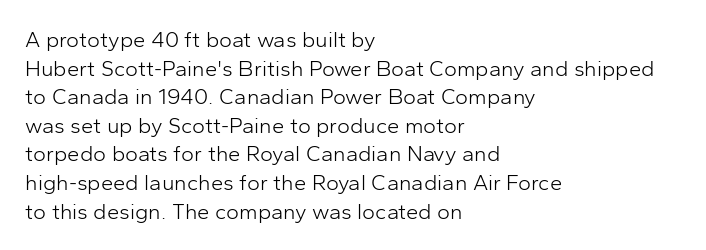
{"italic": "no", "bold": "no", "underline": "no", "align": "left", "line_spacing": "normal", "line_spacing_ratio": 1.3, "letter_spacing": "normal", "letter_spacing_em": 0.0, "glyph_px": 22}
